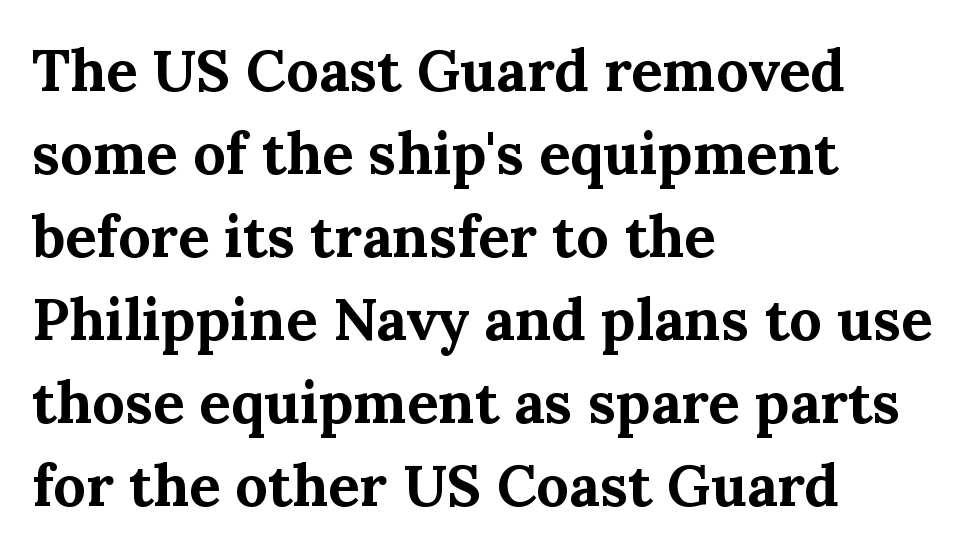
Character widths vary here, with narrow letters taking less room than wide ones. The text block is weighted toward the left margin, trailing off unevenly rightward. The designer went with a serif here, giving each stem small feet. The gap between lines stays unmarked. Summary of vertical rhythm: regular, with standard interline spacing. The font is running at its bold setting.
